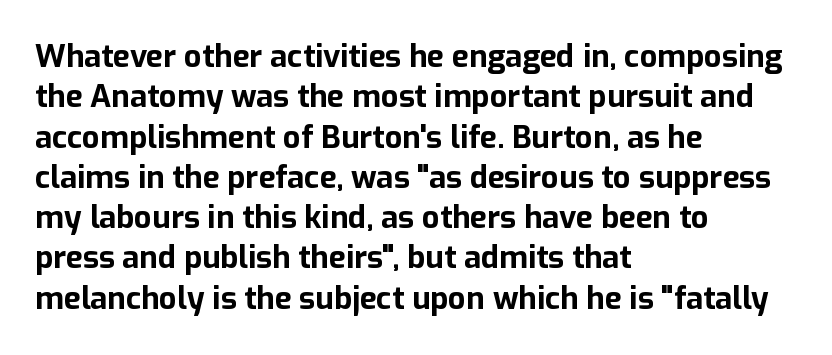
Stroke thickness is high; the sample reads as a true bold. Here the designer chose a conventional face with non-uniform glyph widths. Each line starts at the same left margin while the right side varies. The typeface chosen for these lines omits serifs. Normally led — the rows are evenly, conventionally spaced. Ascenders rise straight up at ninety degrees.
